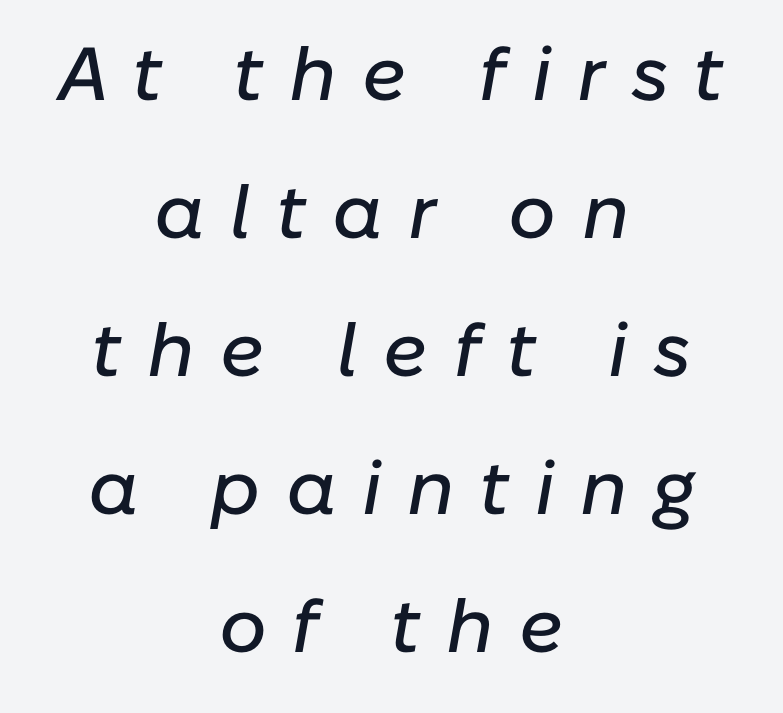
The image shows 75 px text type, italic (leaning right); set centered, line spacing 1.84x, unusually wide letter spacing (+0.34 em), not underlined; low stroke contrast and a medium x-height.
